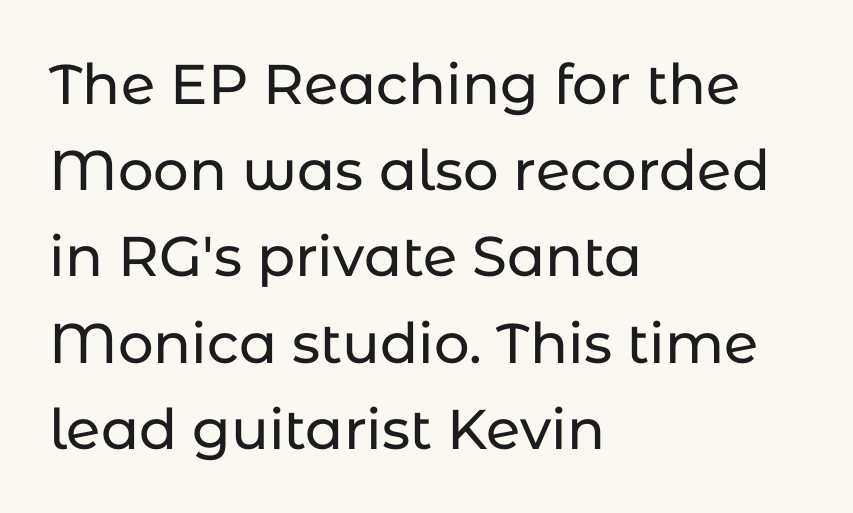
Casual observation: everything's shoved over to the left. The type is set solid horizontally, with unmodified tracking. Looks like regular typesetting: each glyph gets only the width it needs. Compared with typical paragraphs, the rows here are spaced about the same.
